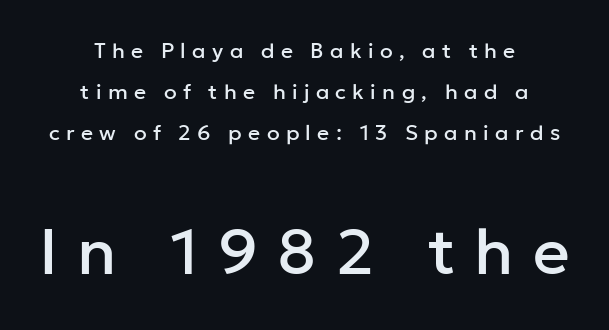
The image shows 64 px sans-serif type, upright; set centered, loose line spacing (1.95x), unusually wide letter spacing (+0.3 em), not underlined; the second (bottom) block is 3.05x larger; low stroke contrast and a medium x-height.
